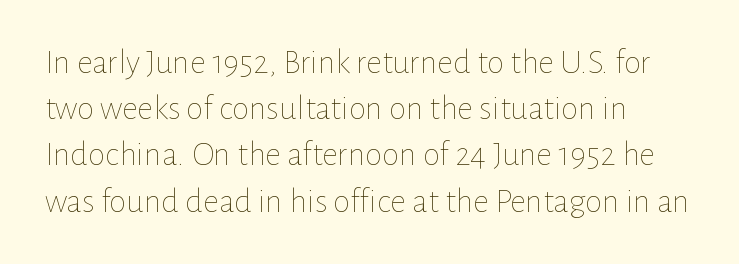
What stands out about the letter spacing? Nothing — it is the standard amount. Rows of type keep a routine distance in the vertical direction. Is there any slant? The stems are plumb. Summary of weight: not heavy and not bold. Type without underlining. Reading down the block, your eye returns to a fixed left position each line.
